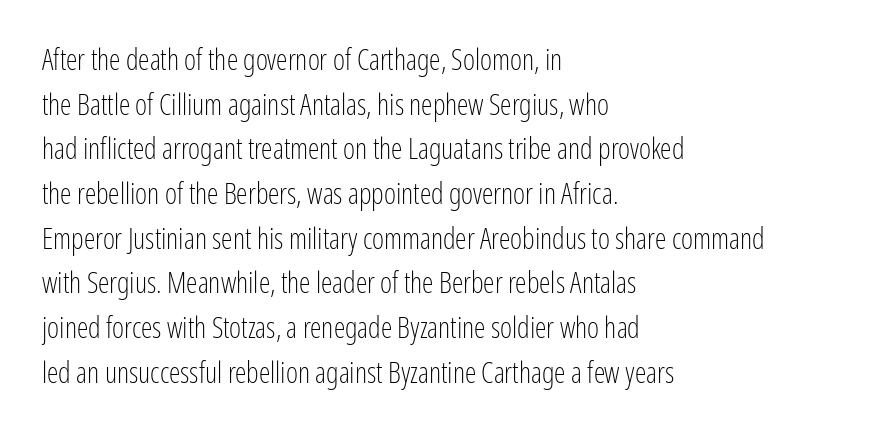
The image shows 29 px light, condensed sans-serif type, upright; set left-aligned, normal line spacing (1.54x), normal letter spacing, not underlined; low stroke contrast and a medium x-height.
